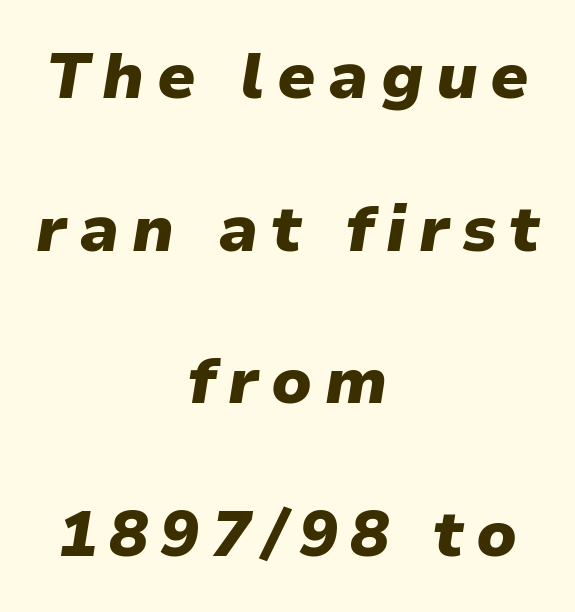
Lines of text with bare space underneath. I'd describe the lettering as bold — thick and assertive. The rendering applies a slant to the glyphs. These lines are rendered in a variable-pitch font. Successive baselines arrive slowly, with a big drop between each. Layout note: lines centered.
